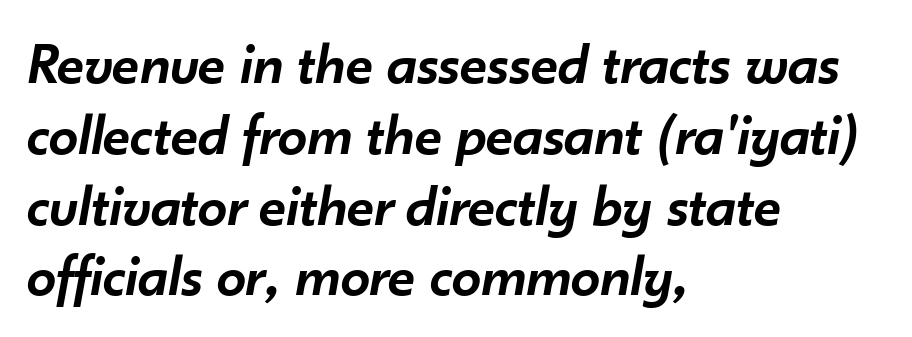
{"italic": "yes", "lean": "right", "slant_degrees": 10, "bold": "semi", "weight": "semibold", "width": "normal", "stroke_contrast": "low", "x_height": "small", "monospaced": "no", "underline": "no", "align": "left", "line_spacing_ratio": 1.2, "letter_spacing": "normal", "letter_spacing_em": 0.0, "glyph_px": 59}
